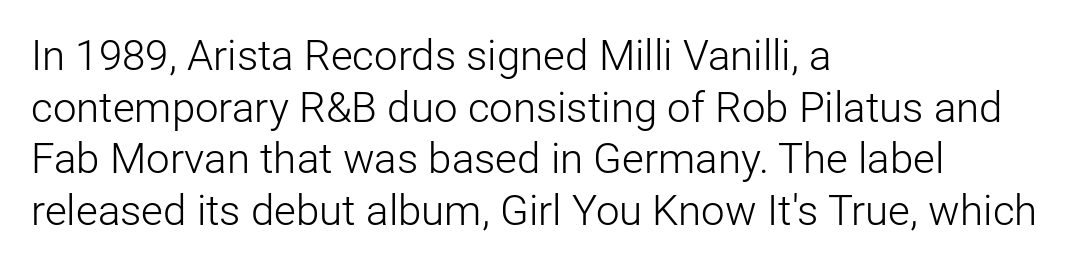
These lines were composed using upright roman letters. Bare-footed words on every line. No chunkiness to these letters — they're not bold. Each letter keeps its own natural width here, so spacing adapts to shape.
